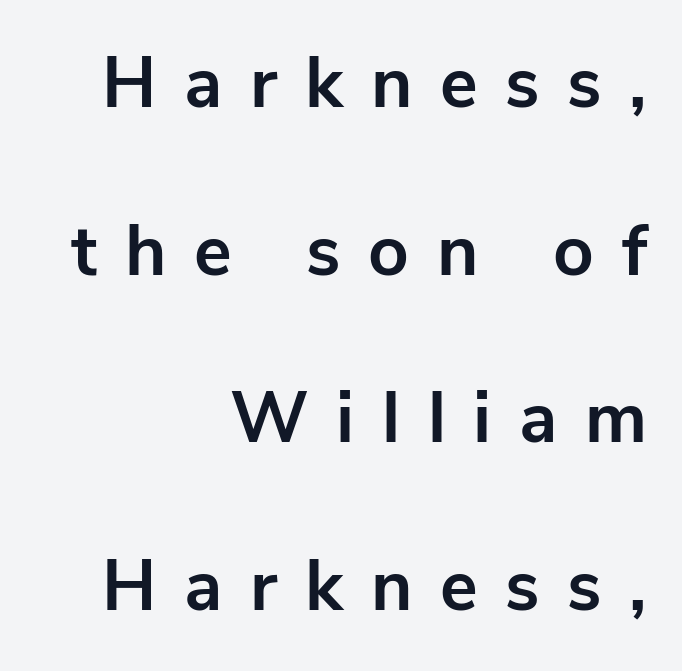
The image shows 71 px bold sans-serif type, upright; set right-aligned, loose line spacing (2.36x), unusually wide letter spacing (+0.39 em), not underlined; low stroke contrast and a medium x-height.
